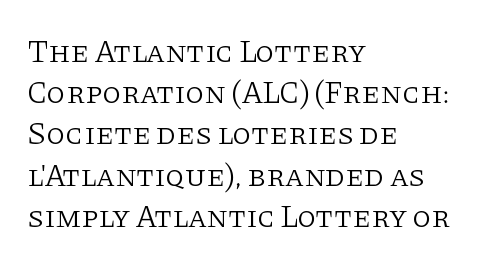
Q: Is the text bold? A: No.
Q: Is the text italic (slanted)? A: No, it is upright.
Q: Is the typeface a serif or a sans-serif typeface? A: Serif.
Q: Is the text underlined? A: No.
Q: How is the paragraph aligned? A: Left-aligned.
Q: Is the spacing between letters normal or unusually wide? A: Normal.
Q: Is the spacing between lines tight, normal or loose? A: Normal.
Q: Width (condensed, normal, or wide)? A: Normal.
Q: Stroke contrast? A: Low.
Q: x-height? A: Large.
Q: Monospaced? A: No.
